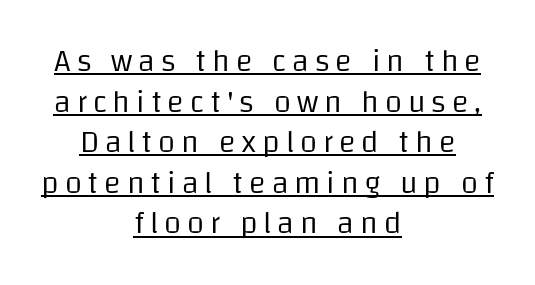
{"serif": "no", "italic": "no", "bold": "no", "weight": "regular", "width": "normal", "stroke_contrast": "low", "x_height": "large", "monospaced": "no", "underline": "yes", "align": "center", "line_spacing": "normal", "line_spacing_ratio": 1.31, "glyph_px": 31}
